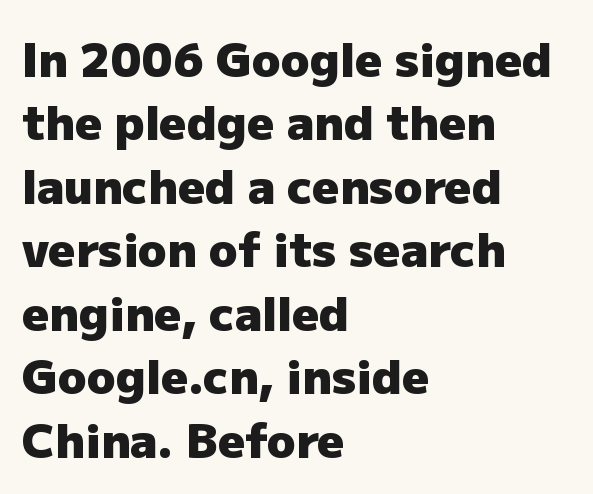
Q: Is the text bold? A: Yes.
Q: Is the text italic (slanted)? A: No, it is upright.
Q: Is the typeface a serif or a sans-serif typeface? A: Sans-serif.
Q: Is the text underlined? A: No.
Q: How is the paragraph aligned? A: Left-aligned.
Q: Is the spacing between letters normal or unusually wide? A: Normal.
Q: Is the spacing between lines tight, normal or loose? A: Normal.
Q: Width (condensed, normal, or wide)? A: Normal.
Q: Stroke contrast? A: Low.
Q: x-height? A: Medium.
Q: Monospaced? A: No.
